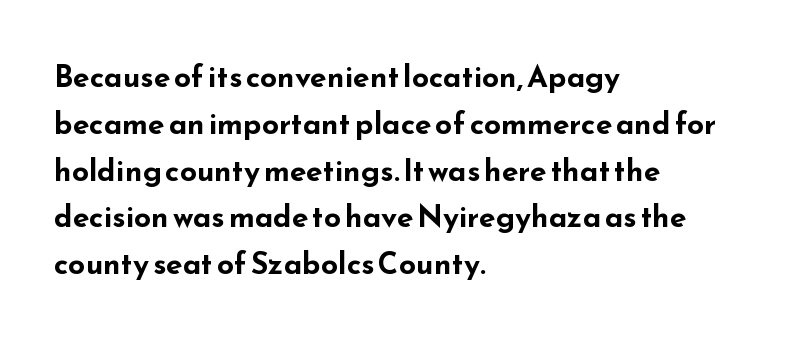
The image shows 30 px bold, wide sans-serif type, upright; set left-aligned, normal line spacing (1.56x), normal letter spacing, not underlined; low stroke contrast and a small x-height.
